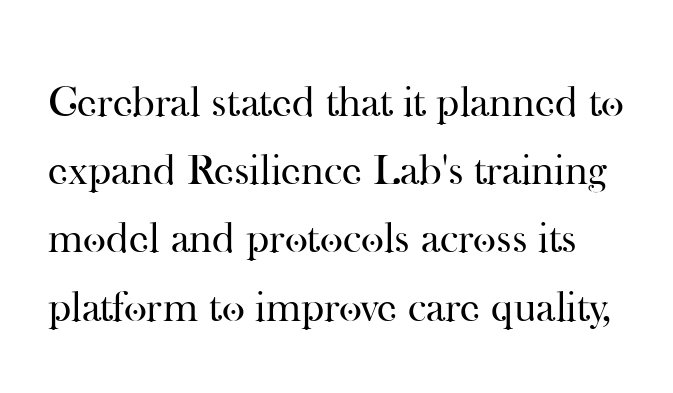
Q: Is the text bold? A: No.
Q: Is the text italic (slanted)? A: No, it is upright.
Q: Is the typeface a serif or a sans-serif typeface? A: Serif.
Q: Is the text underlined? A: No.
Q: Is the spacing between letters normal or unusually wide? A: Normal.
Q: Is the spacing between lines tight, normal or loose? A: Normal.
Q: Width (condensed, normal, or wide)? A: Normal.
Q: Stroke contrast? A: High.
Q: x-height? A: Small.
Q: Monospaced? A: No.
